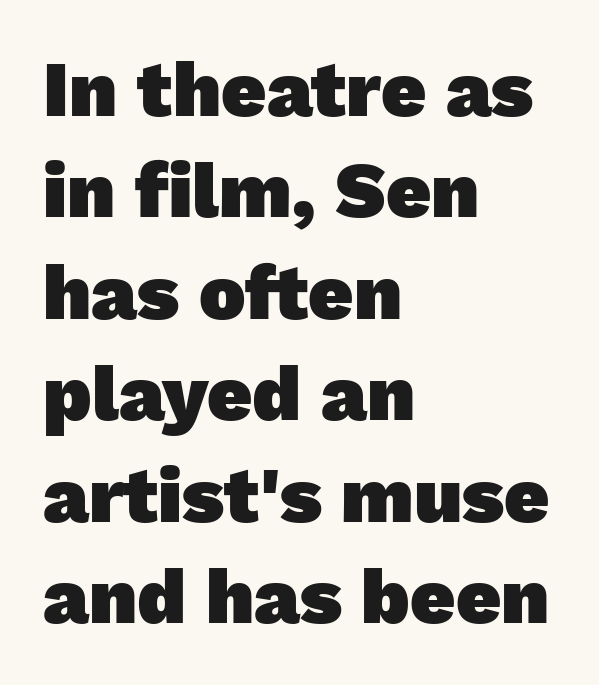
The image shows 78 px heavy sans-serif type; set left-aligned, normal line spacing (1.3x), normal letter spacing, not underlined; low stroke contrast and a medium x-height.
